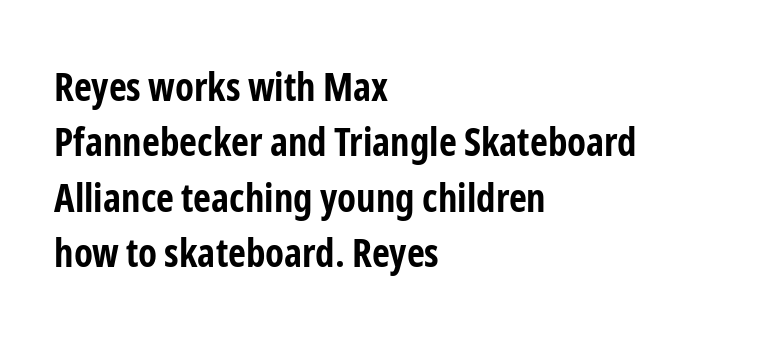
{"serif": "no", "italic": "no", "bold": "yes", "weight": "bold", "width": "condensed", "stroke_contrast": "low", "x_height": "medium", "monospaced": "no", "underline": "no", "align": "left", "line_spacing": "normal", "line_spacing_ratio": 1.42, "letter_spacing": "normal", "letter_spacing_em": 0.0, "glyph_px": 39}
